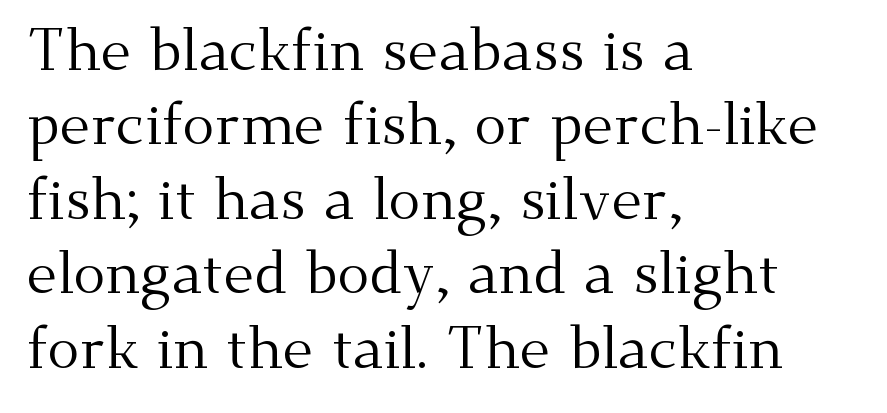
Q: Is the text bold? A: No.
Q: Is the text italic (slanted)? A: No, it is upright.
Q: Is the typeface a serif or a sans-serif typeface? A: Serif.
Q: Is the text underlined? A: No.
Q: How is the paragraph aligned? A: Left-aligned.
Q: Is the spacing between letters normal or unusually wide? A: Normal.
Q: Width (condensed, normal, or wide)? A: Normal.
Q: Stroke contrast? A: Medium.
Q: x-height? A: Small.
Q: Monospaced? A: No.
